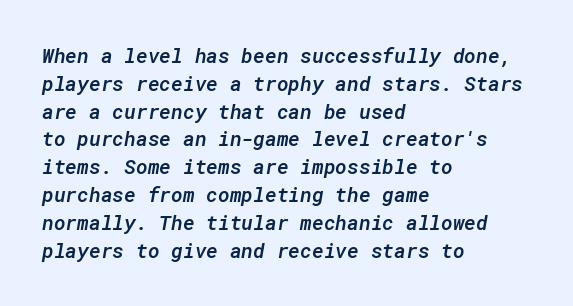
Q: Is the text bold? A: Semi-bold.
Q: Is the text italic (slanted)? A: Yes, it leans right by about 10 degrees.
Q: Is the text underlined? A: No.
Q: How is the paragraph aligned? A: Left-aligned.
Q: Is the spacing between letters normal or unusually wide? A: Normal.
Q: Is the spacing between lines tight, normal or loose? A: Normal.
